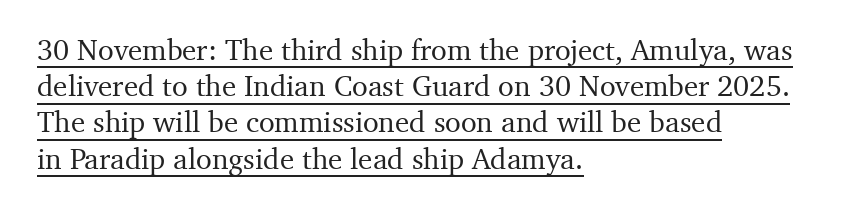
The image shows 29 px serif type, upright; set left-aligned, normal line spacing (1.25x), normal letter spacing, underlined; medium stroke contrast and a medium x-height.
